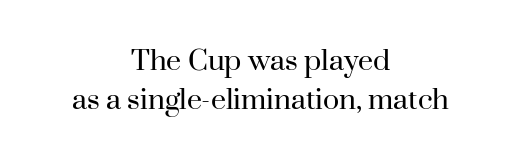
These lines stack symmetrically, like a column narrowing and widening about its center. Is the stroke heavy? The answer is a plain regular-or-lighter. Letterform terminals end in serifs throughout the passage. This is roman type, the default non-slanted kind. Is this a fixed-width face? No — the glyphs have proportional, varying widths. Has an underline been added? It has not.
